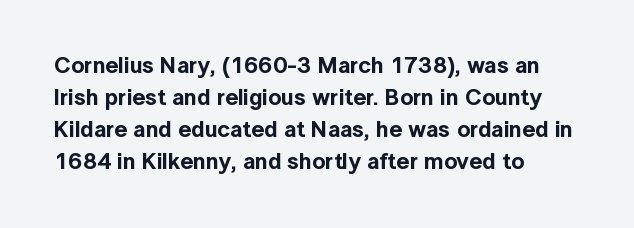
The image shows 23 px text type, upright; set left-aligned, normal line spacing (1.39x), normal letter spacing, not underlined.
